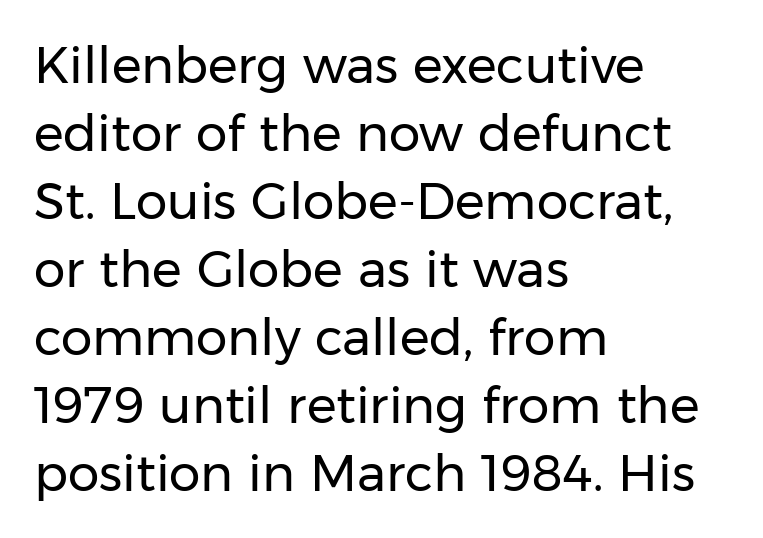
Q: Is the text bold? A: No.
Q: Is the text italic (slanted)? A: No, it is upright.
Q: Is the typeface a serif or a sans-serif typeface? A: Sans-serif.
Q: Is the text underlined? A: No.
Q: How is the paragraph aligned? A: Left-aligned.
Q: Is the spacing between letters normal or unusually wide? A: Normal.
Q: Is the spacing between lines tight, normal or loose? A: Normal.
Q: Width (condensed, normal, or wide)? A: Normal.
Q: Stroke contrast? A: Low.
Q: x-height? A: Medium.
Q: Monospaced? A: No.
